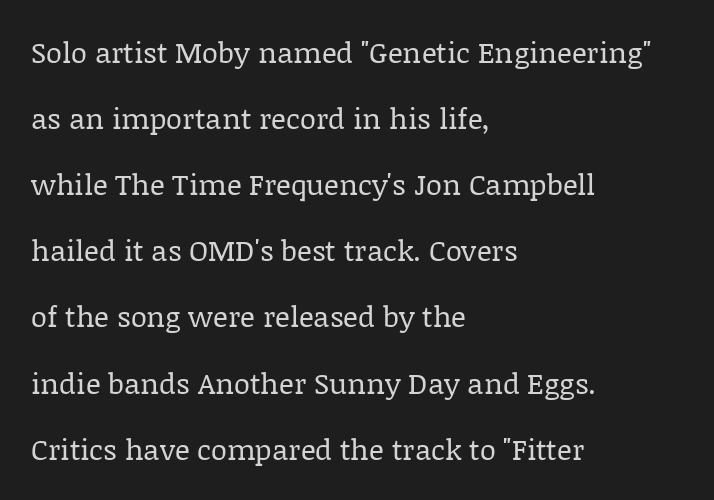
The rendering shows small feet on the letterforms — a serif design. Every character sits straight up, as roman type does. The face used here is rendered with its standard letterfit. Which margin do the lines hug? The left one — the right edge is uneven. Varying glyph widths throughout — classic text-font behaviour. The passage shown stacks its lines with a broad gap.
